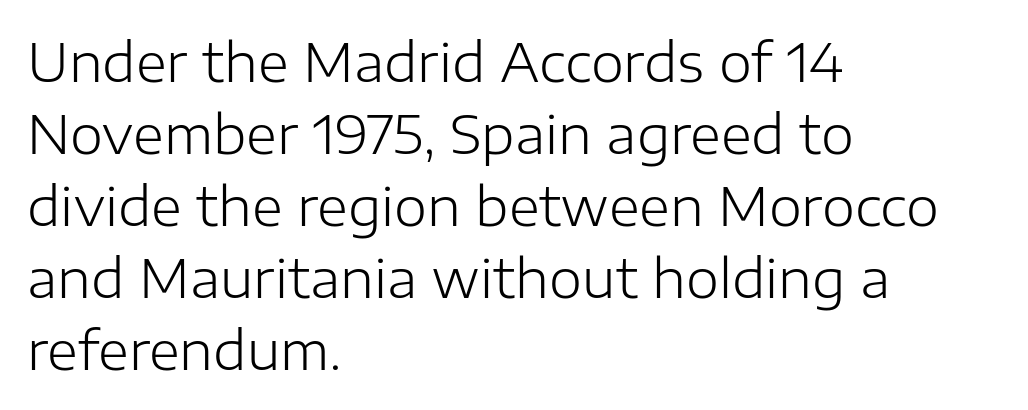
{"serif": "no", "italic": "no", "bold": "no", "weight": "light", "width": "normal", "stroke_contrast": "low", "x_height": "medium", "monospaced": "no", "underline": "no", "align": "left", "line_spacing": "normal", "line_spacing_ratio": 1.36, "letter_spacing": "normal", "letter_spacing_em": 0.0, "glyph_px": 53}
